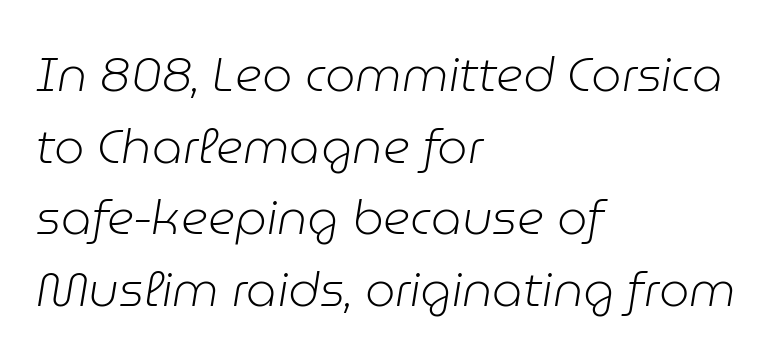
Q: Is the text bold? A: No.
Q: Is the text italic (slanted)? A: Yes, it leans right by about 9 degrees.
Q: Is the text underlined? A: No.
Q: How is the paragraph aligned? A: Left-aligned.
Q: Is the spacing between letters normal or unusually wide? A: Normal.
Q: Is the spacing between lines tight, normal or loose? A: Normal.
Q: Width (condensed, normal, or wide)? A: Normal.
Q: Stroke contrast? A: Low.
Q: x-height? A: Medium.
Q: Monospaced? A: No.
